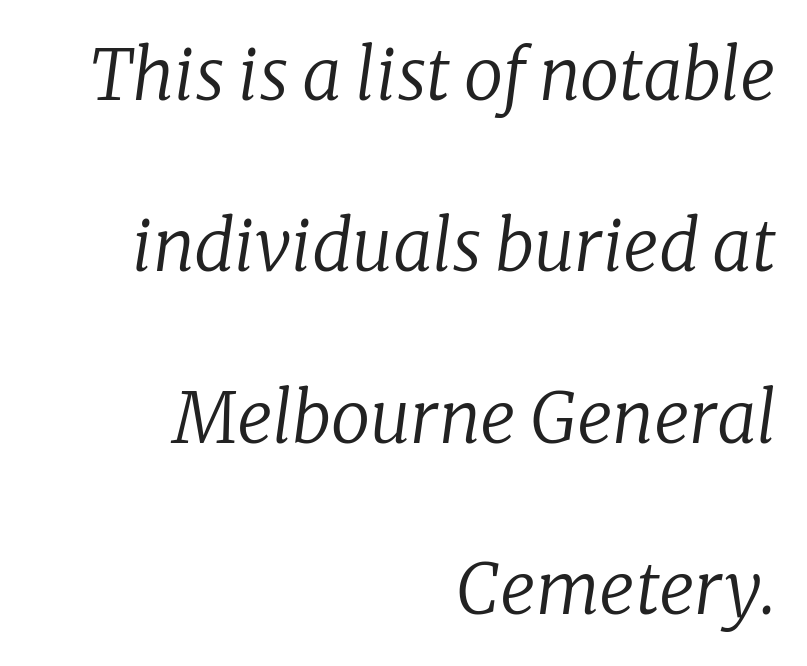
{"serif": "yes", "italic": "yes", "lean": "right", "slant_degrees": 8, "bold": "no", "weight": "regular", "width": "normal", "stroke_contrast": "low", "x_height": "medium", "monospaced": "no", "underline": "no", "align": "right", "line_spacing": "loose", "line_spacing_ratio": 2.45, "letter_spacing": "normal", "letter_spacing_em": 0.0, "glyph_px": 70}
